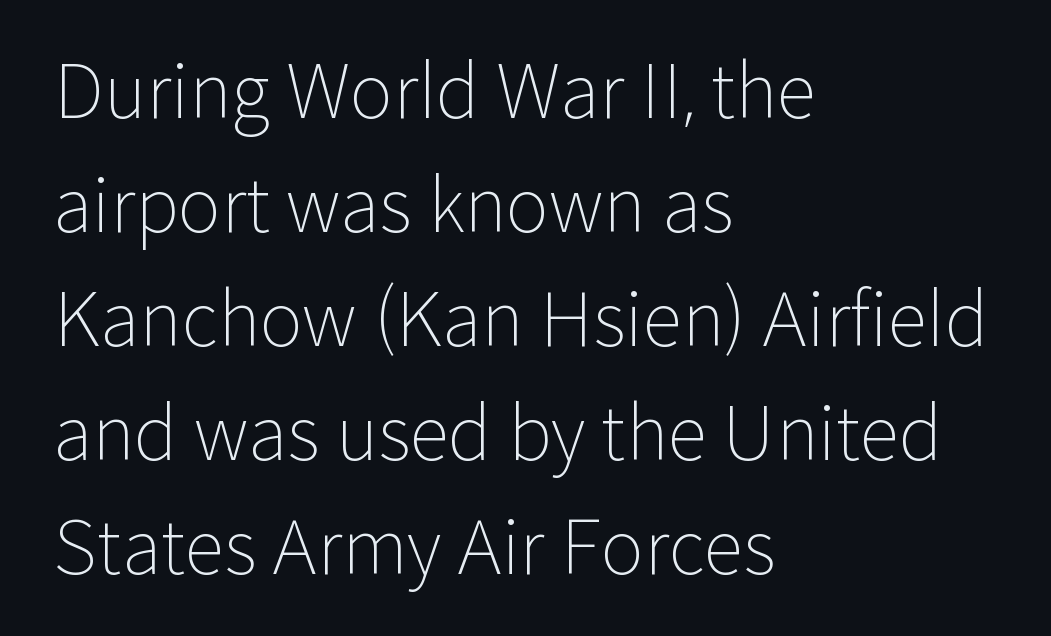
The image shows 73 px light sans-serif type, upright; set left-aligned, normal line spacing (1.56x), normal letter spacing, not underlined; low stroke contrast and a medium x-height.
